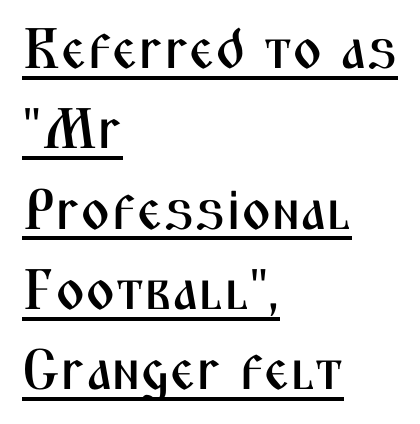
Q: Is the text italic (slanted)? A: No, it is upright.
Q: Is the typeface a serif or a sans-serif typeface? A: Sans-serif.
Q: Is the text underlined? A: Yes.
Q: How is the paragraph aligned? A: Left-aligned.
Q: Is the spacing between letters normal or unusually wide? A: Normal.
Q: Is the spacing between lines tight, normal or loose? A: Normal.
Q: Width (condensed, normal, or wide)? A: Condensed.
Q: Stroke contrast? A: Medium.
Q: x-height? A: Medium.
Q: Monospaced? A: No.
